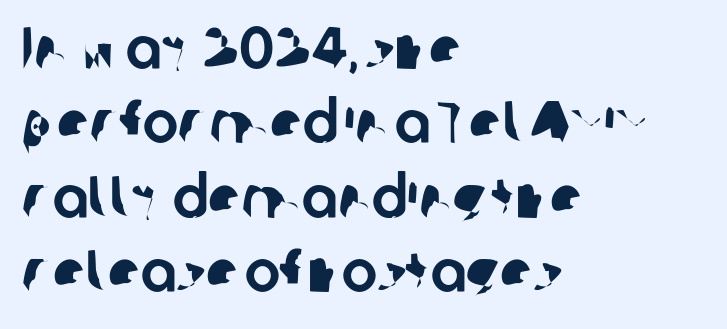
Q: Is the typeface a serif or a sans-serif typeface? A: Sans-serif.
Q: Is the text underlined? A: No.
Q: How is the paragraph aligned? A: Left-aligned.
Q: Is the spacing between letters normal or unusually wide? A: Normal.
Q: Width (condensed, normal, or wide)? A: Normal.
Q: Stroke contrast? A: Low.
Q: x-height? A: Medium.
Q: Monospaced? A: No.
